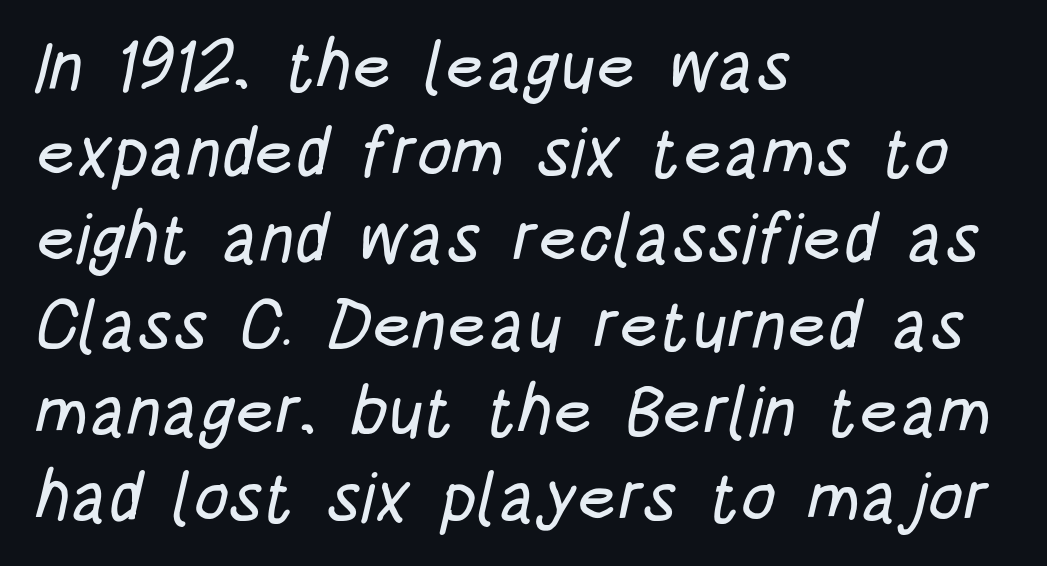
{"serif": "no", "width": "condensed", "stroke_contrast": "low", "x_height": "large", "monospaced": "no", "underline": "no", "align": "left", "line_spacing": "normal", "line_spacing_ratio": 1.25, "letter_spacing": "normal", "letter_spacing_em": 0.0, "glyph_px": 69}
